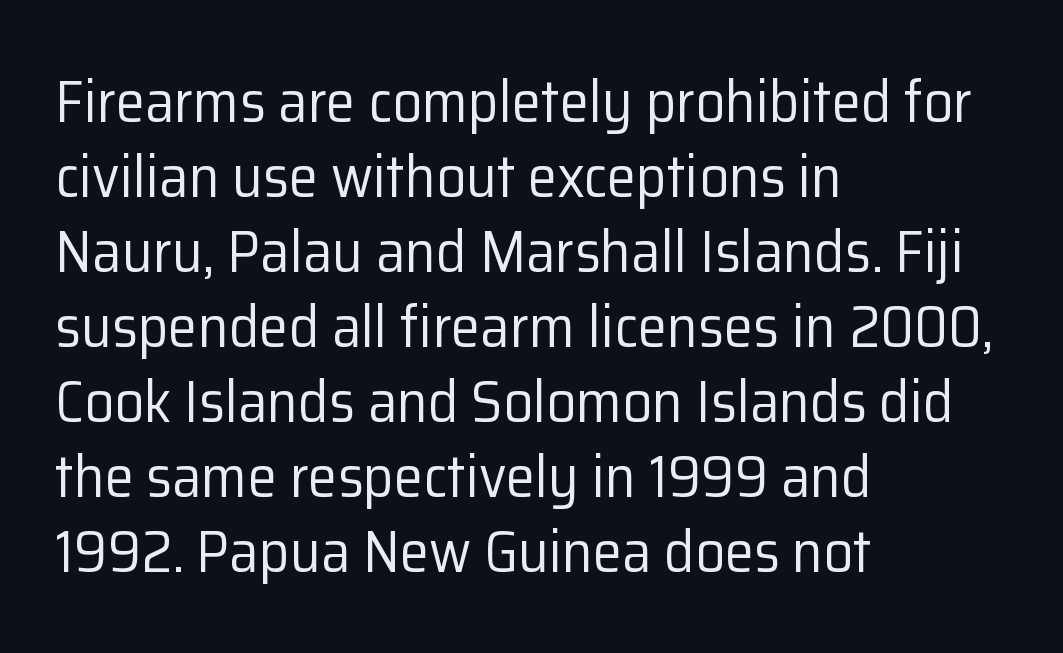
{"serif": "no", "italic": "no", "bold": "no", "weight": "regular", "width": "normal", "stroke_contrast": "low", "x_height": "medium", "monospaced": "no", "underline": "no", "align": "left", "line_spacing": "normal", "line_spacing_ratio": 1.27, "letter_spacing": "normal", "letter_spacing_em": 0.0, "glyph_px": 59}
